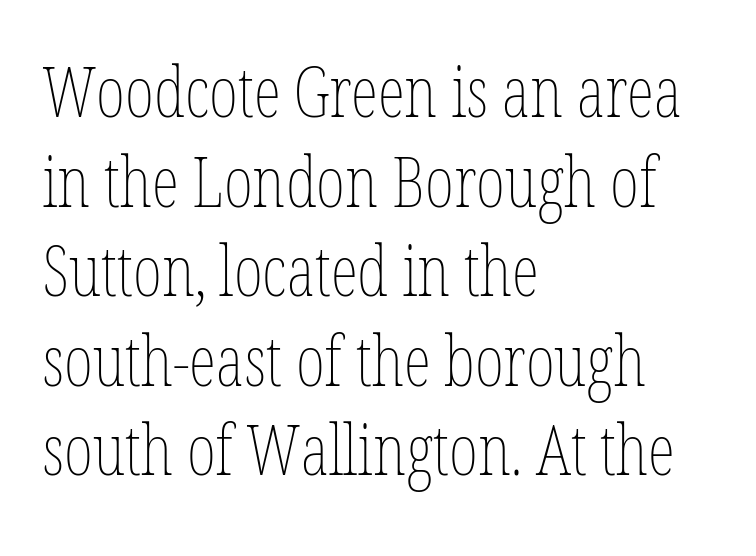
Q: Is the text bold? A: No.
Q: Is the text italic (slanted)? A: No, it is upright.
Q: Is the text underlined? A: No.
Q: How is the paragraph aligned? A: Left-aligned.
Q: Is the spacing between letters normal or unusually wide? A: Normal.
Q: Is the spacing between lines tight, normal or loose? A: Normal.
Q: Width (condensed, normal, or wide)? A: Condensed.
Q: Stroke contrast? A: Low.
Q: x-height? A: Medium.
Q: Monospaced? A: No.
